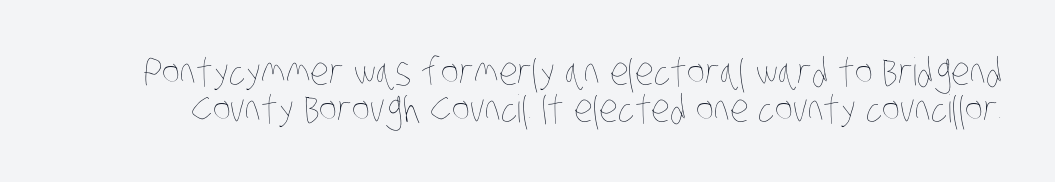
The image shows 38 px thin, condensed type; set tight line spacing (0.97x), normal letter spacing, not underlined; low stroke contrast and a large x-height.
